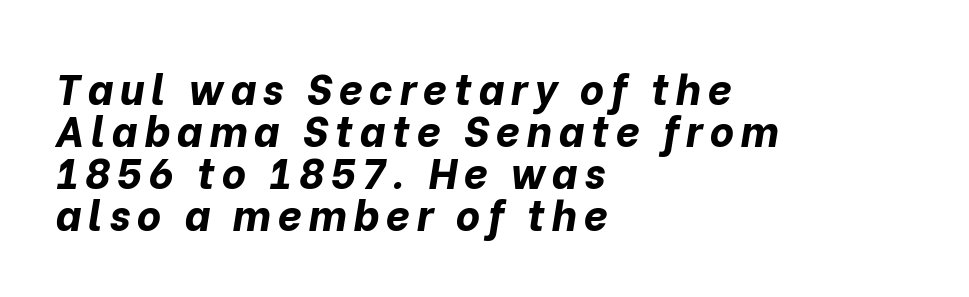
Q: Is the text bold? A: Yes.
Q: Is the text italic (slanted)? A: Yes, it leans right by about 10 degrees.
Q: Is the text underlined? A: No.
Q: How is the paragraph aligned? A: Left-aligned.
Q: Is the spacing between lines tight, normal or loose? A: Tight.
Q: Width (condensed, normal, or wide)? A: Normal.
Q: Stroke contrast? A: Low.
Q: x-height? A: Medium.
Q: Monospaced? A: No.
